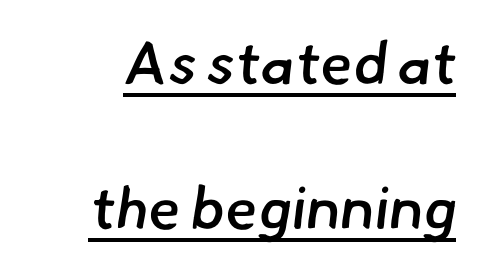
Q: Is the text bold? A: Semi-bold.
Q: Is the typeface a serif or a sans-serif typeface? A: Sans-serif.
Q: Is the text underlined? A: Yes.
Q: Is the spacing between letters normal or unusually wide? A: Normal.
Q: Is the spacing between lines tight, normal or loose? A: Loose.
Q: Width (condensed, normal, or wide)? A: Normal.
Q: Stroke contrast? A: Low.
Q: x-height? A: Small.
Q: Monospaced? A: No.
